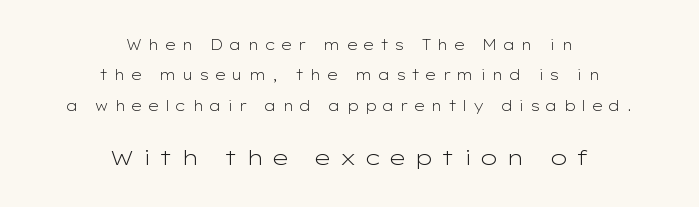
{"italic": "no", "bold": "no", "underline": "no", "align": "center", "line_spacing": "loose", "line_spacing_ratio": 2.17, "letter_spacing": "wide", "letter_spacing_em": 0.37, "larger_block": "second", "size_ratio": 1.5, "glyph_px": 21}
